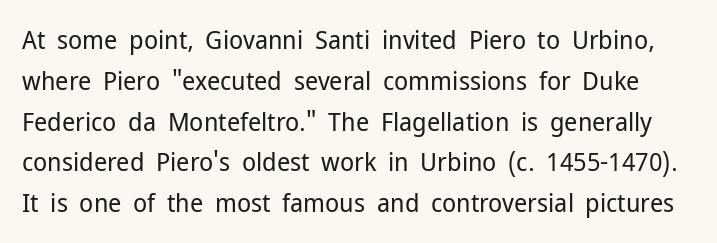
The image shows 26 px text type, upright; set normal line spacing (1.57x), normal letter spacing, not underlined.
